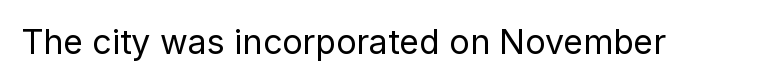
{"serif": "no", "italic": "no", "bold": "no", "weight": "regular", "width": "normal", "stroke_contrast": "low", "x_height": "medium", "monospaced": "no", "underline": "no", "letter_spacing": "normal", "letter_spacing_em": 0.0, "glyph_px": 34}
